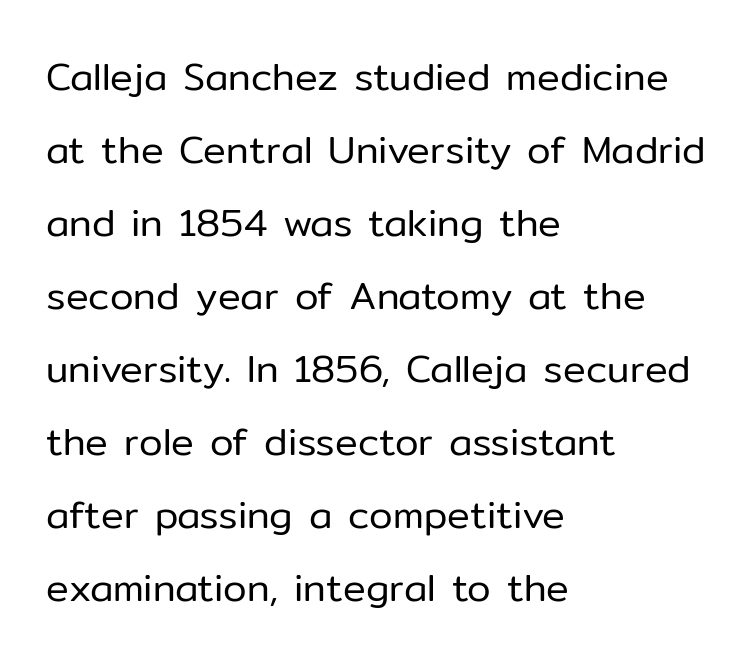
This is the regular roman posture of the typeface. The space between consecutive lines is lavish. Proportional: the letters do not fall into vertical columns. Clear beneath every line of the passage. Stems and bowls with no extra thickness — not bold.
